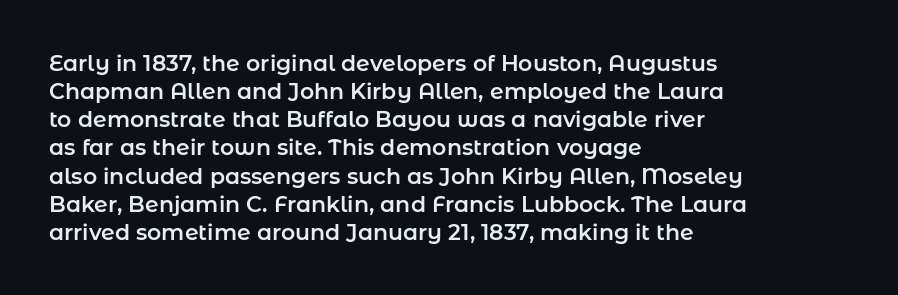
Style check: upright. Decoration check: the copy has no underline. The gaps between neighbouring characters are ordinary and unremarkable. This sample is left-justified, so line endings fall wherever the words run out. The rows are spaced the way most documents space them.
